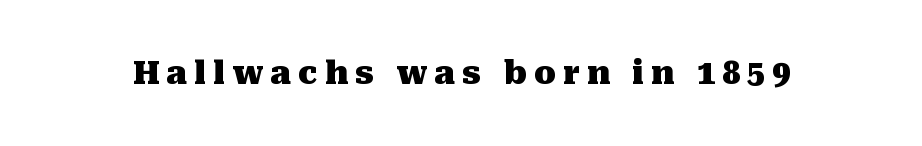
The image shows 32 px heavy serif type, upright; set unusually wide letter spacing (+0.22 em), not underlined; medium stroke contrast and a medium x-height.
